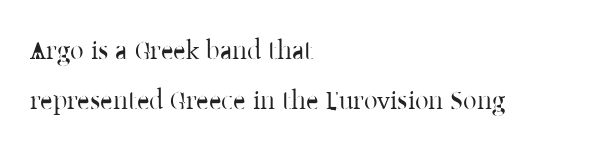
The image shows 27 px text type, upright; set left-aligned, line spacing 1.85x, normal letter spacing, not underlined.
